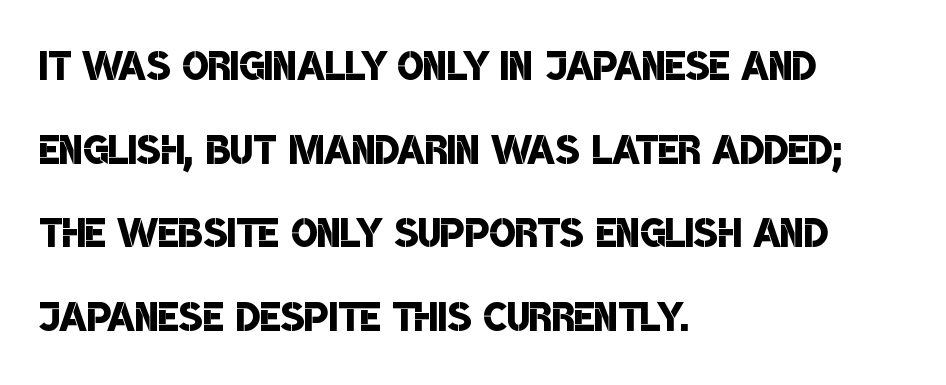
{"serif": "no", "bold": "semi", "weight": "semibold", "width": "condensed", "stroke_contrast": "low", "x_height": "large", "monospaced": "no", "underline": "no", "align": "left", "line_spacing": "normal", "line_spacing_ratio": 1.52, "letter_spacing": "normal", "letter_spacing_em": 0.0, "glyph_px": 55}
